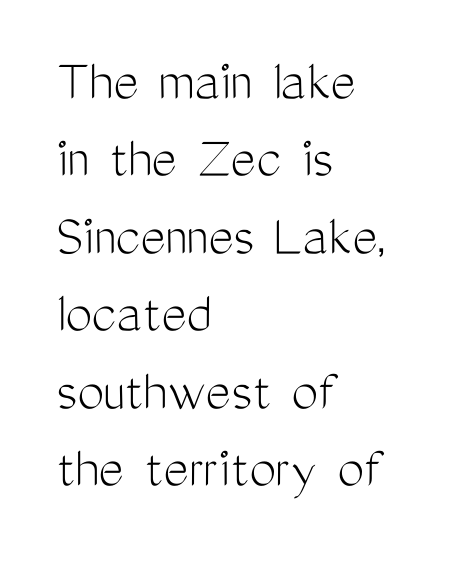
Q: Is the text bold? A: No.
Q: Is the text italic (slanted)? A: No, it is upright.
Q: Is the typeface a serif or a sans-serif typeface? A: Sans-serif.
Q: Is the text underlined? A: No.
Q: How is the paragraph aligned? A: Left-aligned.
Q: Is the spacing between letters normal or unusually wide? A: Normal.
Q: Is the spacing between lines tight, normal or loose? A: Normal.
Q: Width (condensed, normal, or wide)? A: Condensed.
Q: Stroke contrast? A: Medium.
Q: x-height? A: Medium.
Q: Monospaced? A: No.
